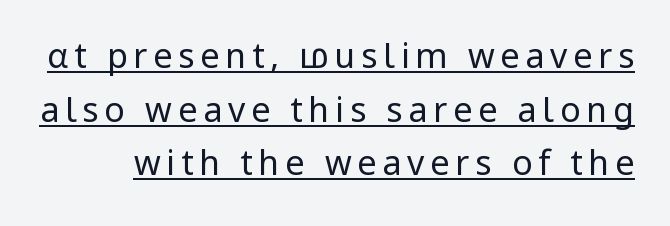
{"serif": "no", "italic": "no", "bold": "no", "weight": "regular", "width": "normal", "stroke_contrast": "low", "x_height": "medium", "monospaced": "no", "underline": "yes", "line_spacing": "normal", "line_spacing_ratio": 1.58, "glyph_px": 34}
